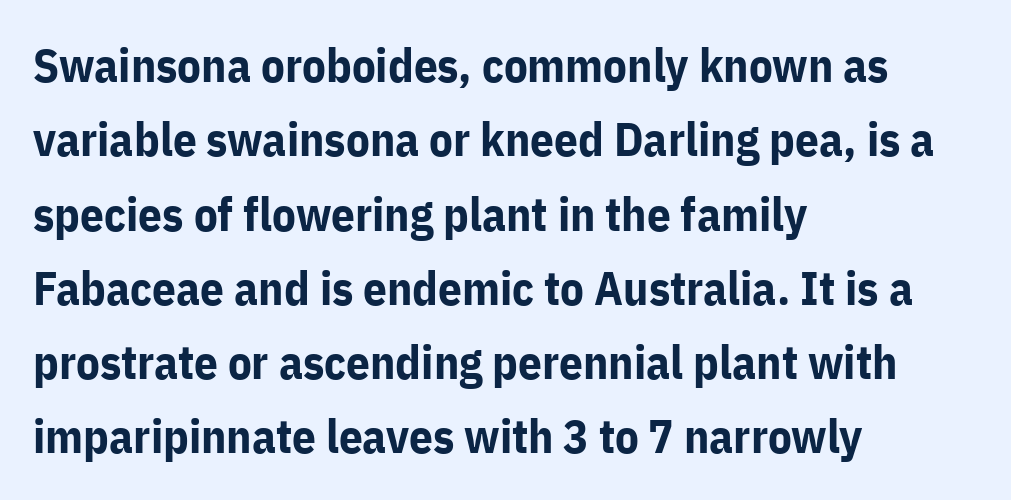
The image shows 47 px bold sans-serif type, upright; set left-aligned, normal line spacing (1.58x), normal letter spacing, not underlined; low stroke contrast and a medium x-height.
